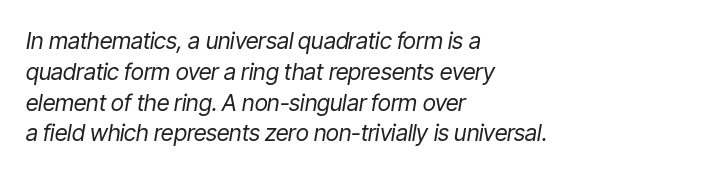
The image shows 23 px text type, italic (leaning right); set left-aligned, normal line spacing (1.34x), normal letter spacing, not underlined.
